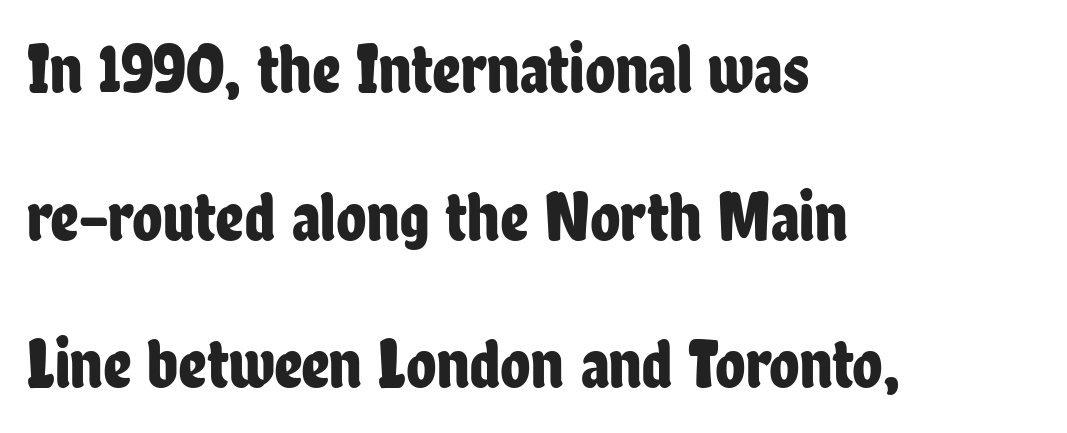
The block of text is sparse from top to bottom, with ample space between rows. The typesetter chose a ragged-right arrangement here. The characters display no serif detailing; their extremities are plain. Has an underline been added? It has not. Default kerning and tracking; the words read as compact shapes. The lettering stays uniformly vertical, giving the passage a roman look.
